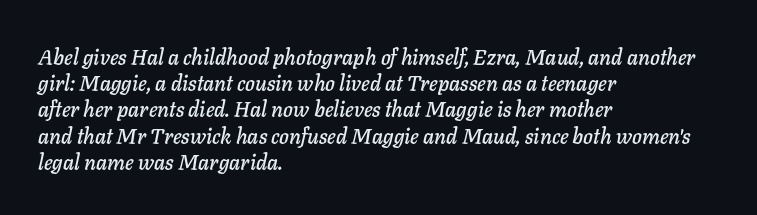
{"italic": "yes", "lean": "right", "slant_degrees": 11, "underline": "no", "align": "left", "line_spacing": "normal", "line_spacing_ratio": 1.25, "letter_spacing": "normal", "letter_spacing_em": 0.0, "glyph_px": 21}
